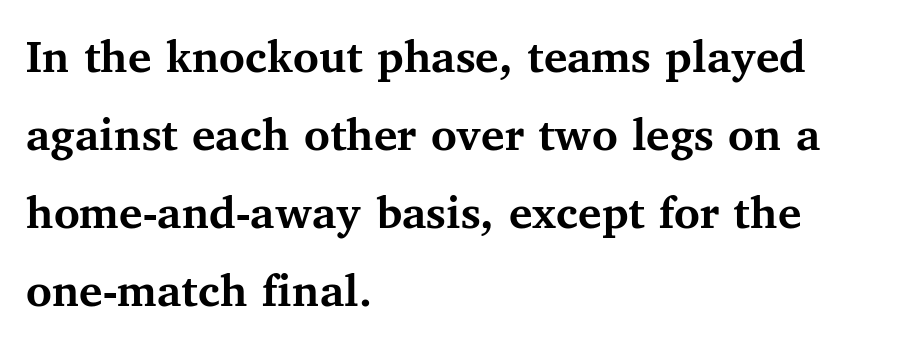
Q: Is the text bold? A: Yes.
Q: Is the text italic (slanted)? A: No, it is upright.
Q: Is the typeface a serif or a sans-serif typeface? A: Serif.
Q: Is the text underlined? A: No.
Q: How is the paragraph aligned? A: Left-aligned.
Q: Is the spacing between letters normal or unusually wide? A: Normal.
Q: Is the spacing between lines tight, normal or loose? A: Normal.
Q: Width (condensed, normal, or wide)? A: Normal.
Q: Stroke contrast? A: Medium.
Q: x-height? A: Medium.
Q: Monospaced? A: No.
